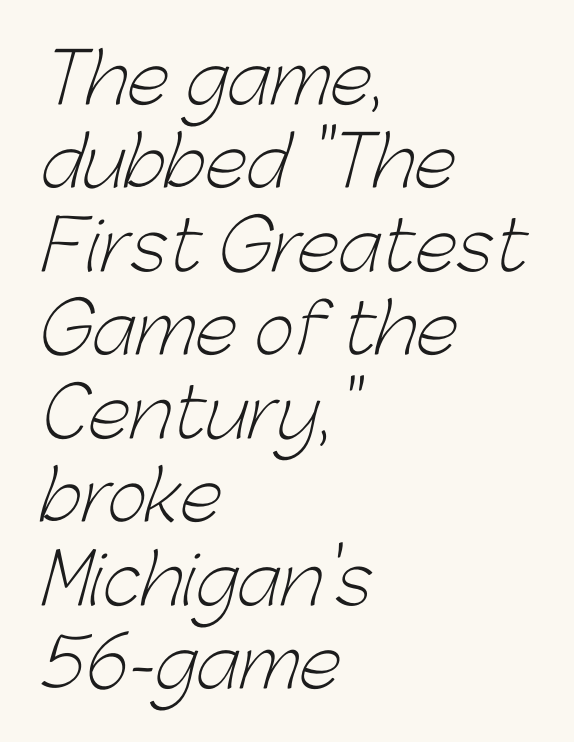
Inter-character spacing is left at the font's built-in metrics. The gap between lines stays unmarked. The face used here is proportionally spaced, like ordinary book or web type. Font category for this specimen: sans-serif. Stroke mass is kept to a normal reading level or below. Each line starts at the same left margin while the right side varies.
